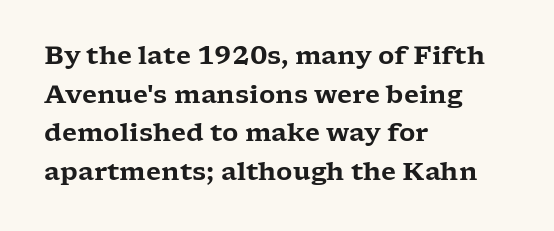
The image shows 25 px text type, upright; set left-aligned, normal line spacing (1.55x), normal letter spacing, not underlined.
